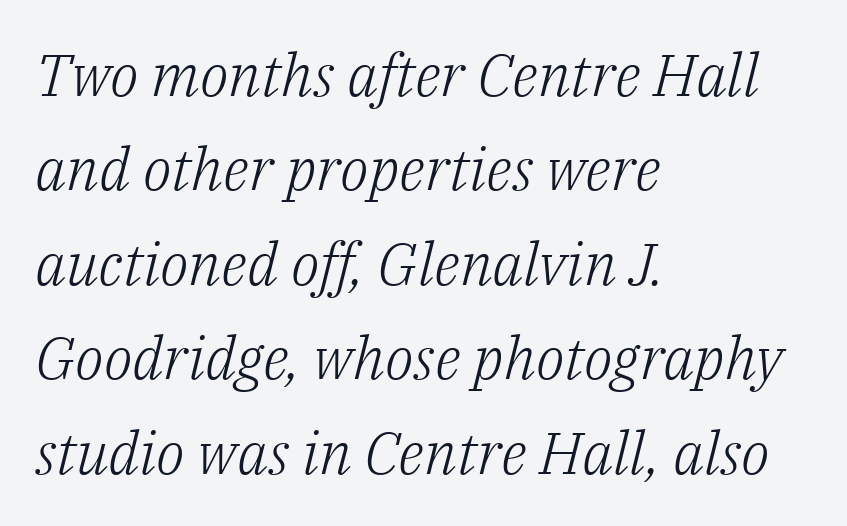
Q: Is the text bold? A: No.
Q: Is the text italic (slanted)? A: Yes, it leans right by about 14 degrees.
Q: Is the typeface a serif or a sans-serif typeface? A: Serif.
Q: Is the text underlined? A: No.
Q: How is the paragraph aligned? A: Left-aligned.
Q: Is the spacing between letters normal or unusually wide? A: Normal.
Q: Is the spacing between lines tight, normal or loose? A: Normal.
Q: Width (condensed, normal, or wide)? A: Normal.
Q: Stroke contrast? A: Low.
Q: x-height? A: Medium.
Q: Monospaced? A: No.
